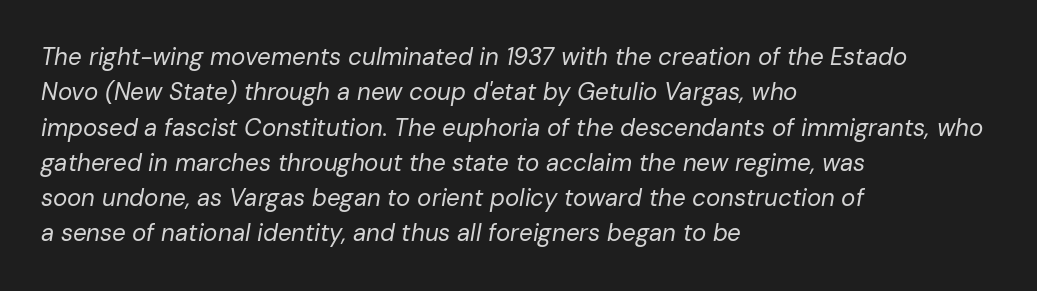
An italicized treatment has been applied to the whole sample. In terms of letterspacing, this is plain default setting. Leading: standard. The passage is arranged the way most books set body copy — flush left. Type without underlining.
